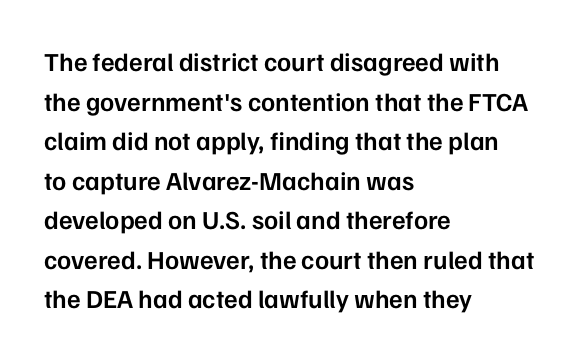
If you measured baseline to baseline, you'd find a middling distance. The typesetting leans somewhat heavy: a semibold. Which margin do the lines hug? The left one — the right edge is uneven. The font's upright variant was chosen for this text.
